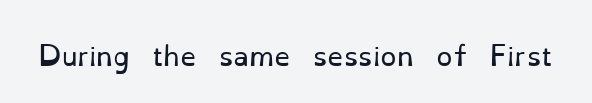
A roman cut, with each character standing at attention. Decoration check: the copy has no underline. The gaps between neighbouring characters are ordinary and unremarkable. Bold? No — there's no thickening of the strokes.
